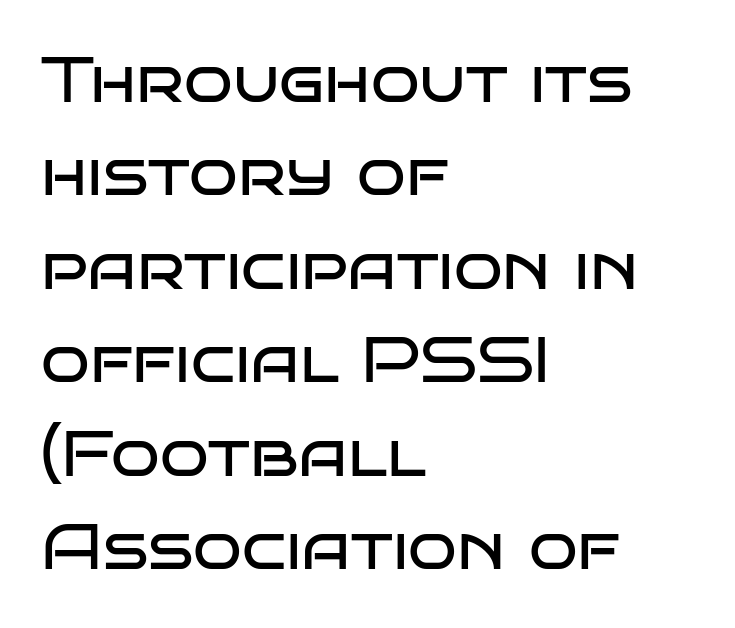
The image shows 64 px regular-weight, wide sans-serif type, upright; set left-aligned, normal line spacing (1.46x), normal letter spacing, not underlined; low stroke contrast and a large x-height.
